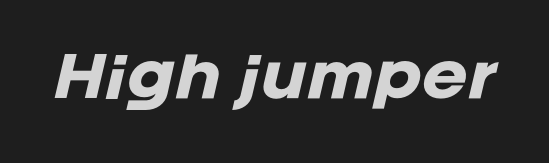
The image shows 55 px heavy type, italic (leaning right); set normal letter spacing, not underlined; low stroke contrast and a large x-height.
